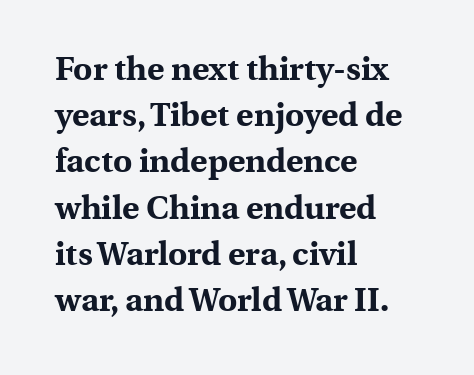
Q: Is the text bold? A: Yes.
Q: Is the text italic (slanted)? A: No, it is upright.
Q: Is the typeface a serif or a sans-serif typeface? A: Serif.
Q: Is the text underlined? A: No.
Q: How is the paragraph aligned? A: Left-aligned.
Q: Is the spacing between letters normal or unusually wide? A: Normal.
Q: Is the spacing between lines tight, normal or loose? A: Normal.
Q: Width (condensed, normal, or wide)? A: Normal.
Q: x-height? A: Medium.
Q: Monospaced? A: No.
